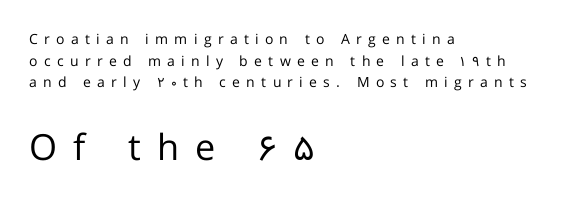
Q: Is the text bold? A: No.
Q: Is the text italic (slanted)? A: No, it is upright.
Q: Is the typeface a serif or a sans-serif typeface? A: Sans-serif.
Q: Is the text underlined? A: No.
Q: How is the paragraph aligned? A: Left-aligned.
Q: Is the spacing between letters normal or unusually wide? A: Unusually wide.
Q: Is the spacing between lines tight, normal or loose? A: Normal.
Q: Which block of text is set in a larger size, the first (top) or the second (bottom)? A: The second (bottom) one.
Q: Width (condensed, normal, or wide)? A: Normal.
Q: Stroke contrast? A: Low.
Q: x-height? A: Medium.
Q: Monospaced? A: No.
